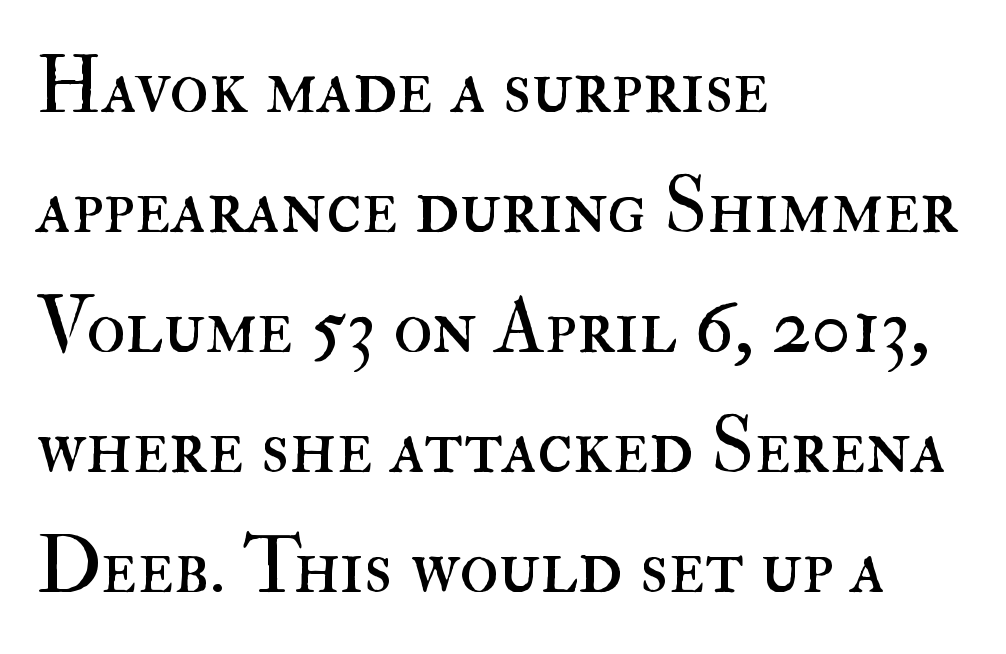
Q: Is the text bold? A: No.
Q: Is the text italic (slanted)? A: No, it is upright.
Q: Is the text underlined? A: No.
Q: How is the paragraph aligned? A: Left-aligned.
Q: Is the spacing between letters normal or unusually wide? A: Normal.
Q: Is the spacing between lines tight, normal or loose? A: Normal.
Q: Width (condensed, normal, or wide)? A: Normal.
Q: Stroke contrast? A: High.
Q: x-height? A: Small.
Q: Monospaced? A: No.
